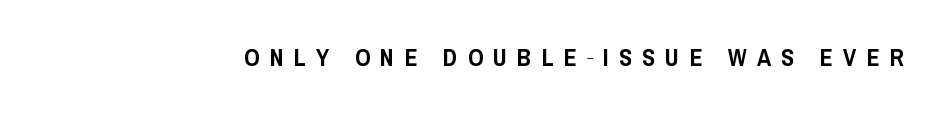
Q: Is the text italic (slanted)? A: No, it is upright.
Q: Is the text underlined? A: No.
Q: Is the spacing between letters normal or unusually wide? A: Unusually wide.
